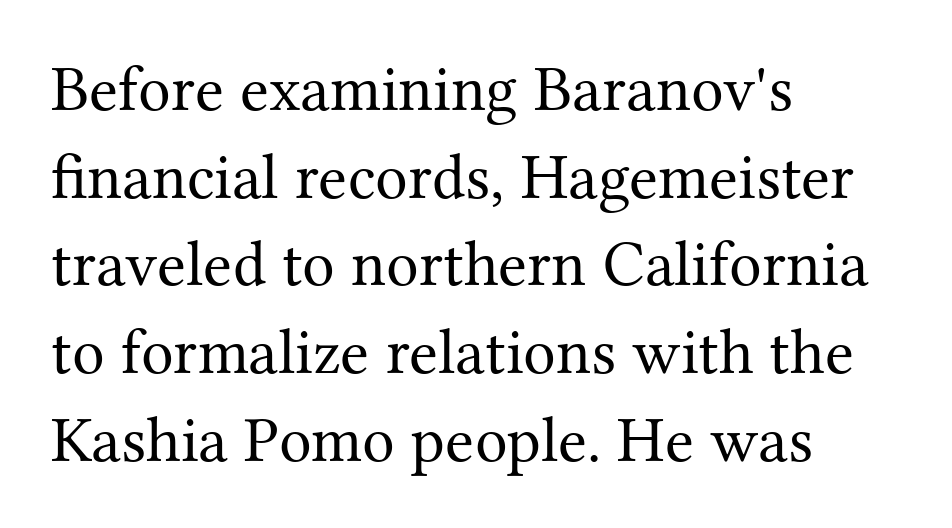
The image shows 65 px regular-weight serif type, upright; set left-aligned, normal line spacing (1.35x), normal letter spacing, not underlined; medium stroke contrast and a medium x-height.
